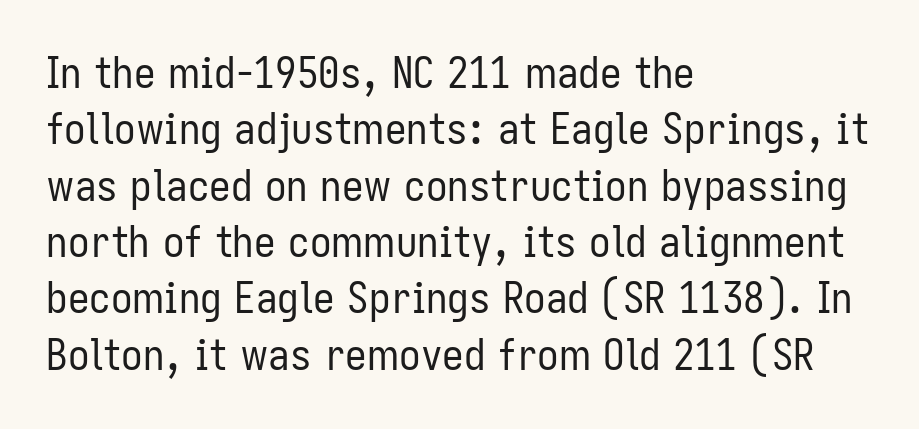
The image shows 43 px regular-weight, condensed sans-serif type, upright; set left-aligned, normal line spacing (1.31x), normal letter spacing, not underlined; low stroke contrast and a medium x-height.
